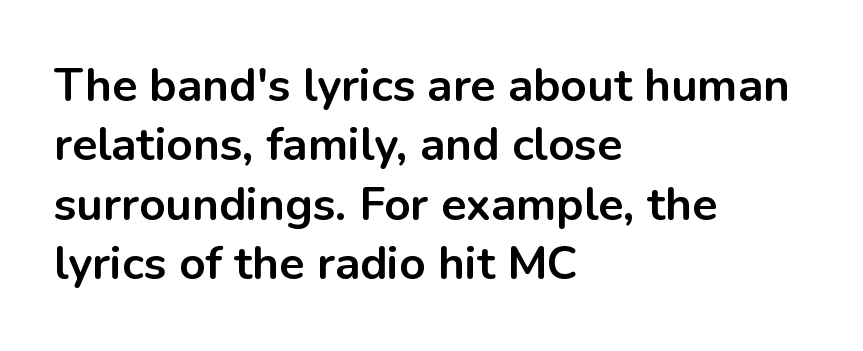
The image shows 46 px bold sans-serif type, upright; set left-aligned, normal line spacing (1.29x), normal letter spacing, not underlined; low stroke contrast and a medium x-height.
